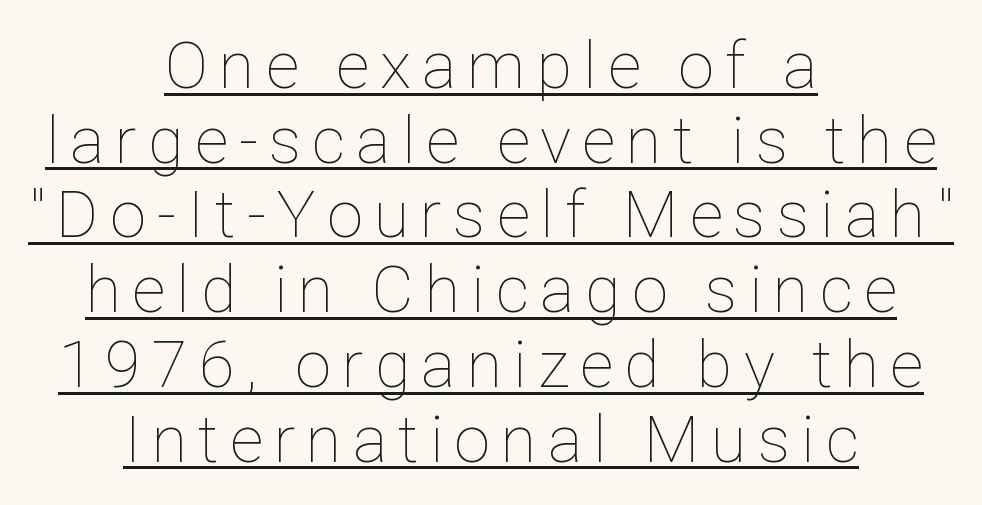
The image shows 65 px thin type, upright; set centered, tight line spacing (1.15x), underlined; low stroke contrast and a medium x-height.
